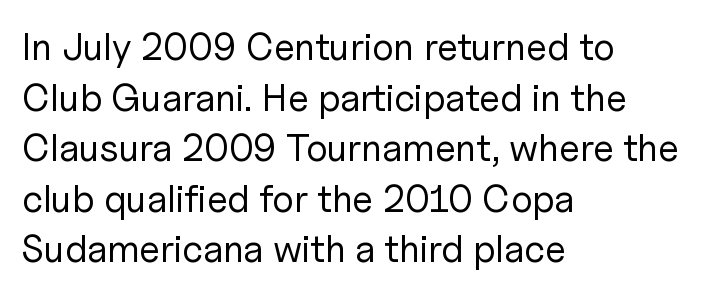
Each stroke keeps to a modest, everyday thickness or less. A student would call this left alignment; a typographer would say flush left, rag right. The words here are not underlined. Each letter keeps its own natural width here, so spacing adapts to shape.
